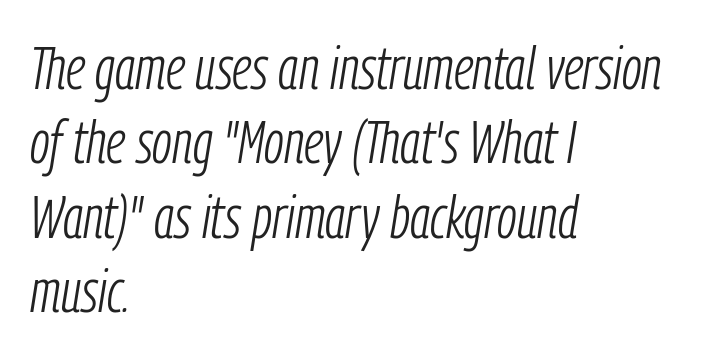
The image shows 60 px light, condensed type, italic (leaning right); set left-aligned, line spacing 1.24x, normal letter spacing, not underlined; low stroke contrast and a medium x-height.
